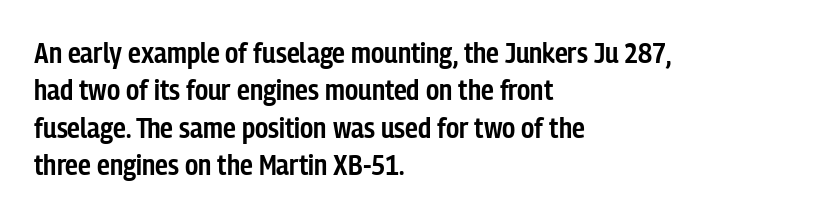
The image shows 29 px semibold, condensed sans-serif type, upright; set left-aligned, normal line spacing (1.29x), normal letter spacing, not underlined; low stroke contrast and a medium x-height.
